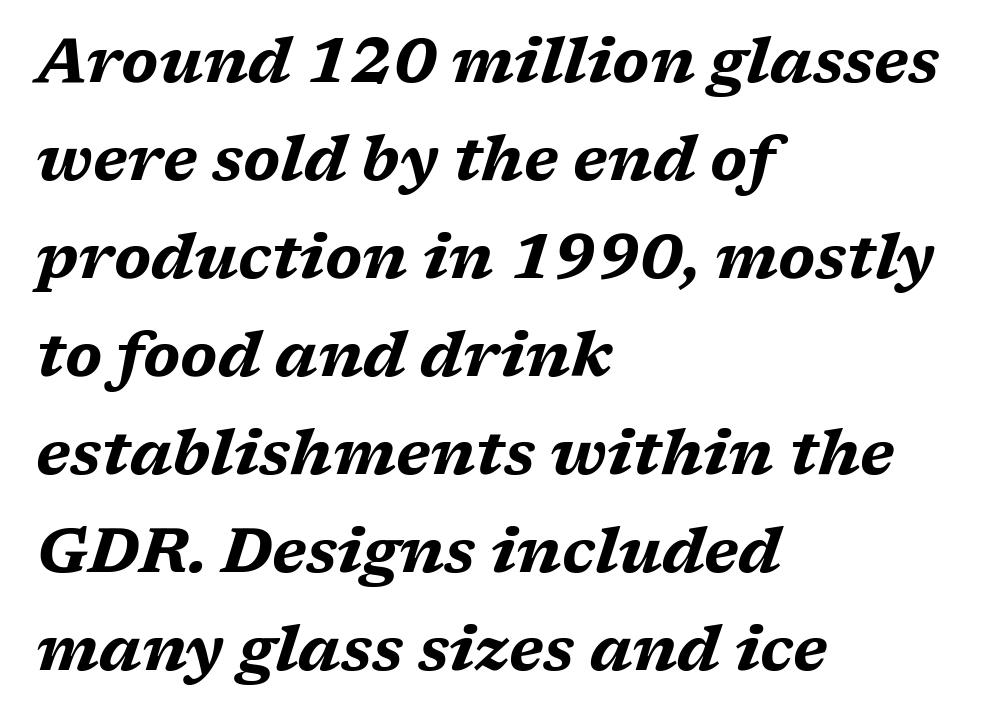
{"italic": "yes", "lean": "right", "slant_degrees": 17, "bold": "yes", "weight": "bold", "width": "wide", "stroke_contrast": "medium", "x_height": "medium", "monospaced": "no", "underline": "no", "align": "left", "line_spacing": "normal", "line_spacing_ratio": 1.58, "letter_spacing": "normal", "letter_spacing_em": 0.0, "glyph_px": 62}
